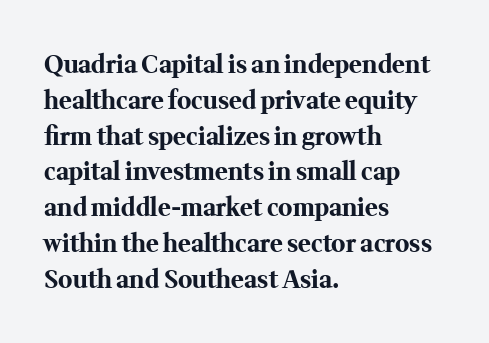
The image shows 24 px bold type, upright; set left-aligned, normal line spacing (1.49x), normal letter spacing, not underlined.
